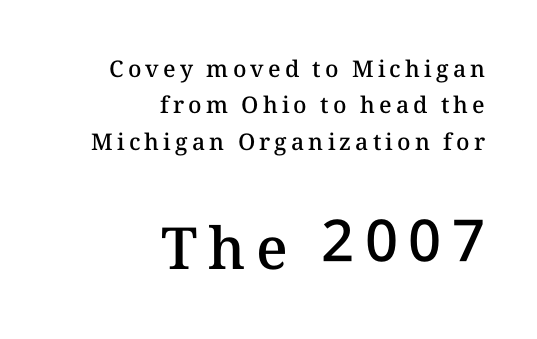
Quick note: underline off. The designer gave the closing block more size than the opening block. The typesetting leans somewhat heavy: a semibold. This sample has the flowing, uneven cadence of proportional lettering. What's the leading like? Ordinary, nothing unusual. The font's upright variant was chosen for this text.
